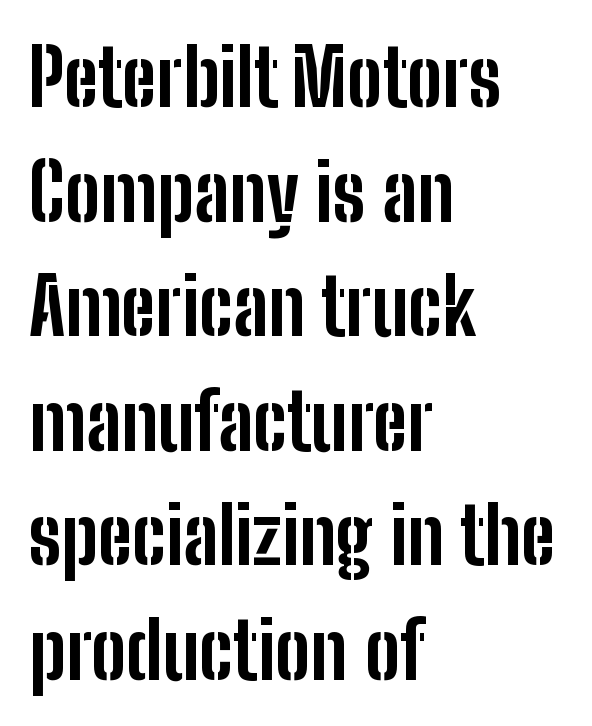
{"serif": "no", "italic": "no", "bold": "yes", "weight": "bold", "width": "condensed", "stroke_contrast": "low", "x_height": "medium", "monospaced": "no", "underline": "no", "align": "left", "line_spacing": "normal", "line_spacing_ratio": 1.45, "letter_spacing": "normal", "letter_spacing_em": 0.0, "glyph_px": 79}
